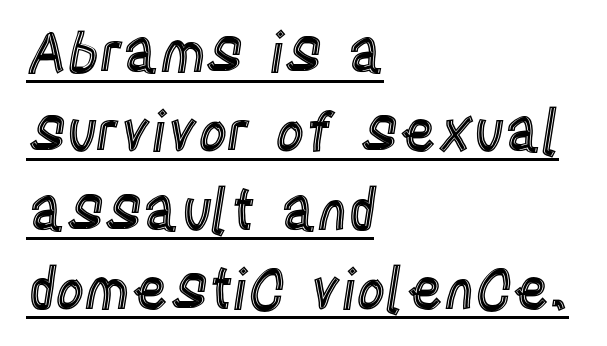
The image shows 56 px condensed type; set left-aligned, normal line spacing (1.41x), normal letter spacing, underlined; a large x-height.
